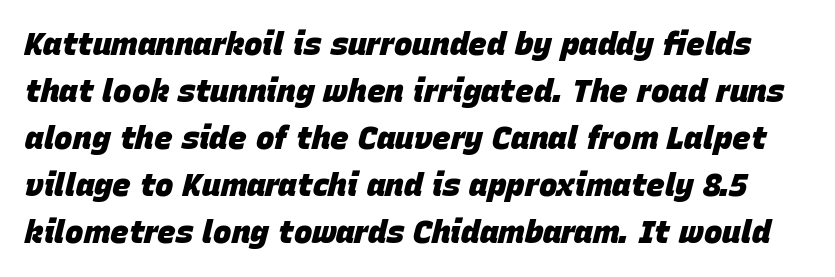
Q: Is the text bold? A: Yes.
Q: Is the text italic (slanted)? A: Yes, it leans right by about 15 degrees.
Q: Is the text underlined? A: No.
Q: Is the spacing between letters normal or unusually wide? A: Normal.
Q: Is the spacing between lines tight, normal or loose? A: Normal.
Q: Width (condensed, normal, or wide)? A: Normal.
Q: Stroke contrast? A: Low.
Q: x-height? A: Large.
Q: Monospaced? A: No.
